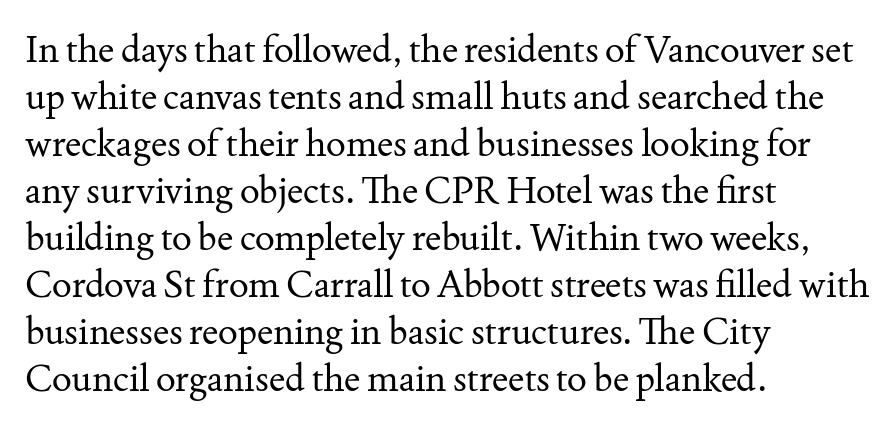
The passage is arranged the way most books set body copy — flush left. In terms of letterform style, serifs are clearly present. If you drew a line through each stem, it would be perfectly vertical. Letters rest on an invisible, unmarked baseline. Is the letter spacing exaggerated? No — it looks like the ordinary default.
